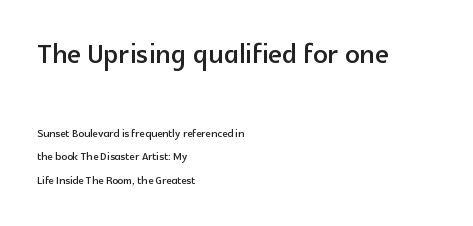
Q: Is the text italic (slanted)? A: No, it is upright.
Q: Is the typeface a serif or a sans-serif typeface? A: Sans-serif.
Q: Is the text underlined? A: No.
Q: How is the paragraph aligned? A: Left-aligned.
Q: Is the spacing between letters normal or unusually wide? A: Normal.
Q: Is the spacing between lines tight, normal or loose? A: Normal.
Q: Which block of text is set in a larger size, the first (top) or the second (bottom)? A: The first (top) one.
Q: Width (condensed, normal, or wide)? A: Normal.
Q: x-height? A: Medium.
Q: Monospaced? A: No.
